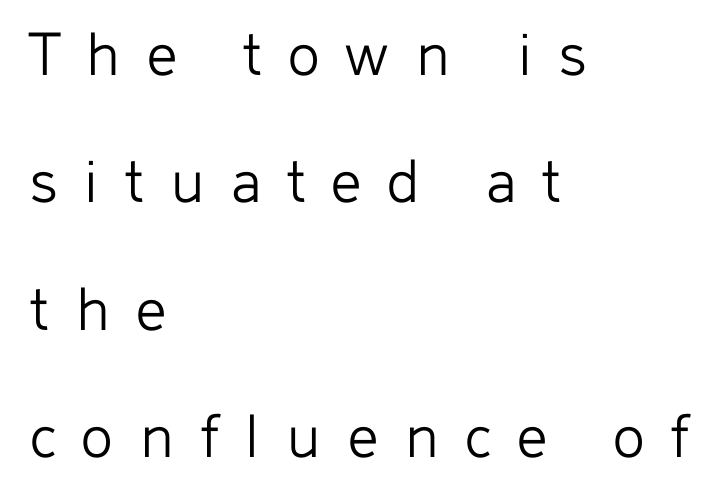
The image shows 67 px light sans-serif type, upright; set left-aligned, loose line spacing (1.9x), unusually wide letter spacing (+0.39 em), not underlined; low stroke contrast and a medium x-height.
